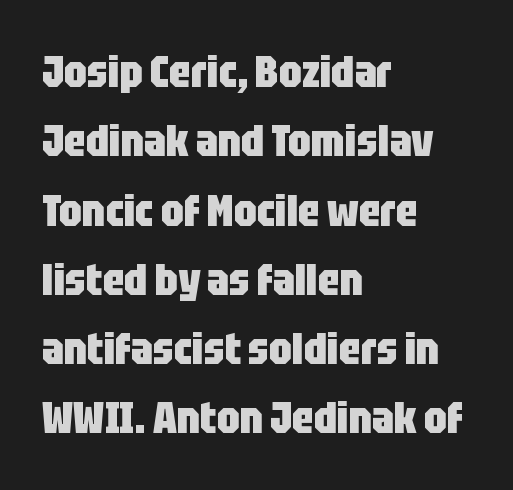
{"serif": "no", "italic": "no", "bold": "yes", "weight": "heavy", "width": "condensed", "stroke_contrast": "low", "x_height": "large", "monospaced": "no", "underline": "no", "align": "left", "line_spacing": "normal", "line_spacing_ratio": 1.54, "letter_spacing": "normal", "letter_spacing_em": 0.0, "glyph_px": 45}
